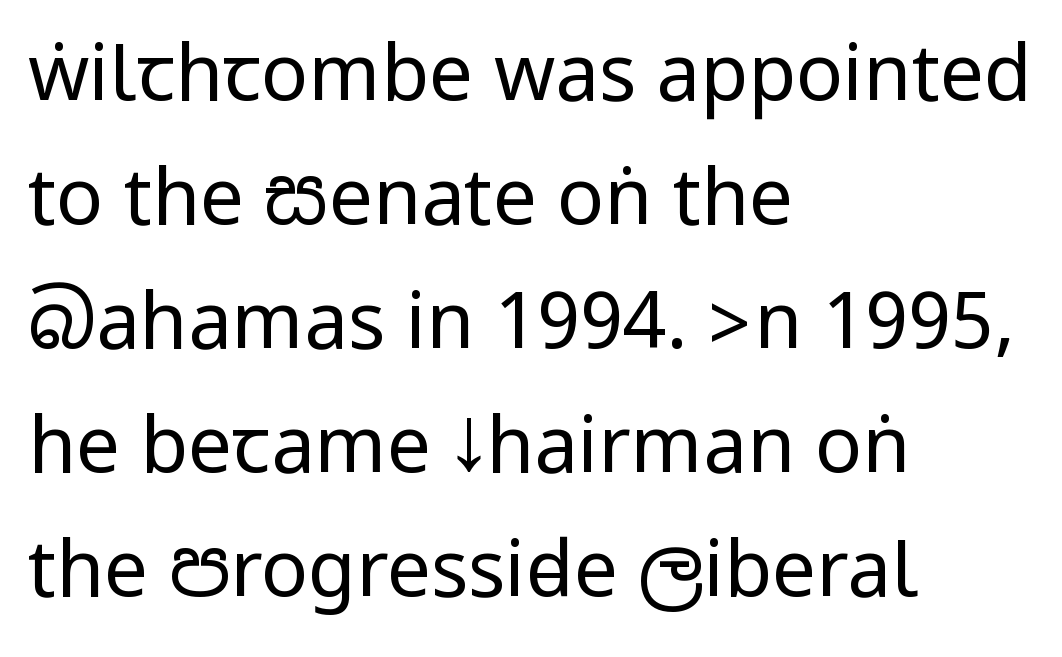
Q: Is the text bold? A: No.
Q: Is the text italic (slanted)? A: No, it is upright.
Q: Is the typeface a serif or a sans-serif typeface? A: Sans-serif.
Q: Is the text underlined? A: No.
Q: How is the paragraph aligned? A: Left-aligned.
Q: Is the spacing between letters normal or unusually wide? A: Normal.
Q: Is the spacing between lines tight, normal or loose? A: Normal.
Q: Width (condensed, normal, or wide)? A: Condensed.
Q: Stroke contrast? A: Low.
